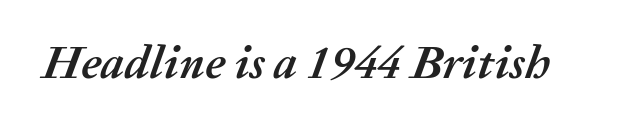
Q: Is the text bold? A: Yes.
Q: Is the text italic (slanted)? A: Yes, it leans right by about 20 degrees.
Q: Is the text underlined? A: No.
Q: Is the spacing between letters normal or unusually wide? A: Normal.
Q: Width (condensed, normal, or wide)? A: Normal.
Q: Stroke contrast? A: Medium.
Q: x-height? A: Medium.
Q: Monospaced? A: No.
